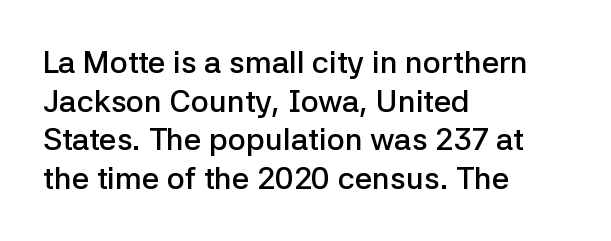
Q: Is the text bold? A: Semi-bold.
Q: Is the text italic (slanted)? A: No, it is upright.
Q: Is the typeface a serif or a sans-serif typeface? A: Sans-serif.
Q: Is the text underlined? A: No.
Q: How is the paragraph aligned? A: Left-aligned.
Q: Is the spacing between letters normal or unusually wide? A: Normal.
Q: Is the spacing between lines tight, normal or loose? A: Normal.
Q: Width (condensed, normal, or wide)? A: Normal.
Q: Stroke contrast? A: Low.
Q: x-height? A: Medium.
Q: Monospaced? A: No.
